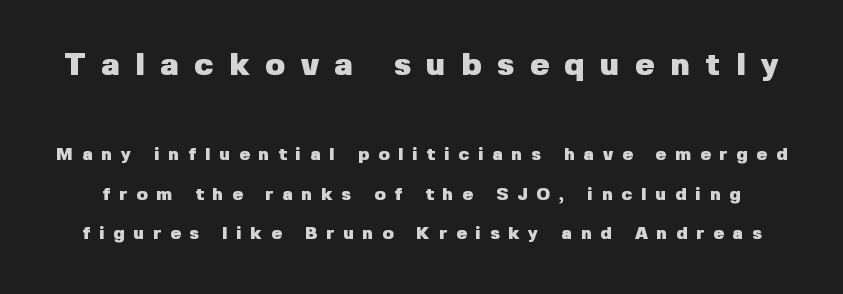
Q: Is the text bold? A: Yes.
Q: Is the text italic (slanted)? A: No, it is upright.
Q: Is the typeface a serif or a sans-serif typeface? A: Sans-serif.
Q: Is the text underlined? A: No.
Q: Is the spacing between letters normal or unusually wide? A: Unusually wide.
Q: Is the spacing between lines tight, normal or loose? A: Loose.
Q: Which block of text is set in a larger size, the first (top) or the second (bottom)? A: The first (top) one.
Q: Width (condensed, normal, or wide)? A: Normal.
Q: Stroke contrast? A: Low.
Q: x-height? A: Medium.
Q: Monospaced? A: No.
